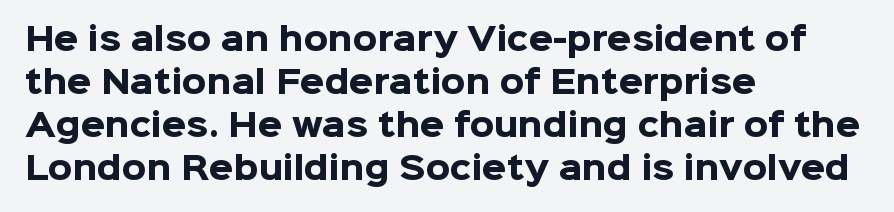
{"serif": "no", "italic": "no", "bold": "yes", "weight": "heavy", "width": "normal", "stroke_contrast": "low", "x_height": "medium", "monospaced": "no", "underline": "no", "align": "left", "line_spacing": "normal", "line_spacing_ratio": 1.39, "letter_spacing": "normal", "letter_spacing_em": 0.0, "glyph_px": 31}
